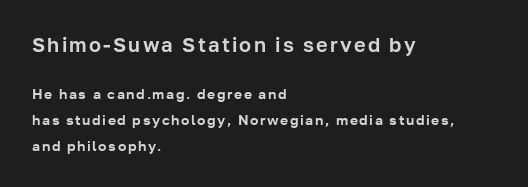
Q: Is the text italic (slanted)? A: No, it is upright.
Q: Is the text underlined? A: No.
Q: How is the paragraph aligned? A: Left-aligned.
Q: Which block of text is set in a larger size, the first (top) or the second (bottom)? A: The first (top) one.
